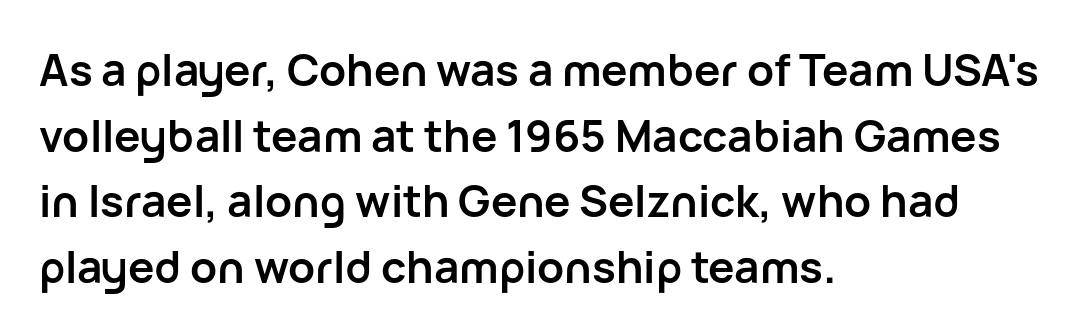
How would I describe the line gaps? Plain and ordinary. You'd pick this weight for a headline — it's a proper bold. Short note: letters normally spaced. This sample uses a sans-serif face.
